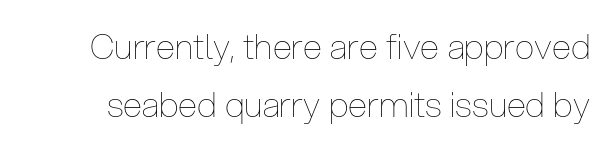
The image shows 35 px thin, condensed type, upright; set normal line spacing (1.67x), normal letter spacing, not underlined; low stroke contrast and a medium x-height.
